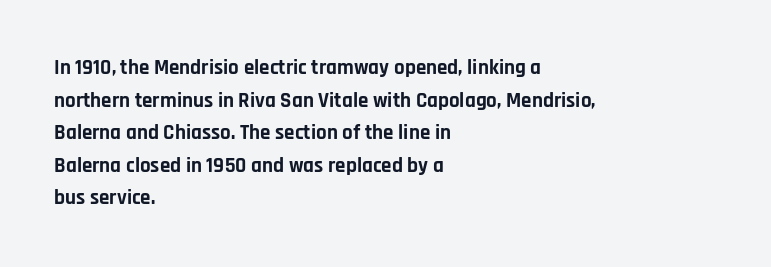
The rendering anchors every line to the left-hand side. In terms of posture, this sample is upright. This sample uses plain, unmodified letter spacing. The gap between lines stays unmarked.
